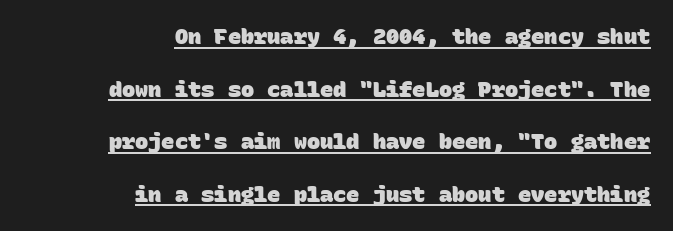
Typographic density is high because the face is bold. Looks like someone drew a line under every word here. The face used here is rendered with its standard letterfit. Quick note: interline space is abundant. Right-aligned paragraph, ragged on the left.
